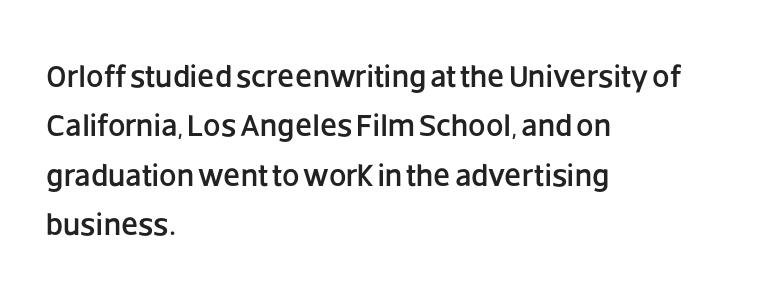
Characters remain perfectly vertical along every line. One glance says typical: line gaps are just what's usual. Horizontally, the lines are justified to the leading edge only. Glance below the letters and you will spot only blank space. These lines are rendered in a variable-pitch font.
